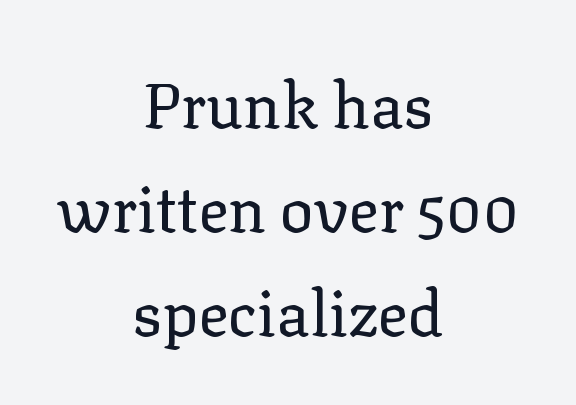
The image shows 63 px regular-weight serif type, upright; set centered, normal line spacing (1.65x), normal letter spacing, not underlined; low stroke contrast and a medium x-height.
